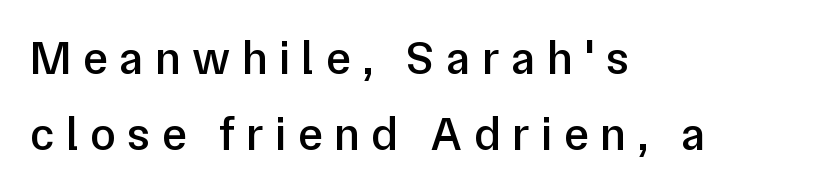
{"serif": "no", "italic": "no", "bold": "semi", "weight": "semibold", "width": "normal", "stroke_contrast": "low", "x_height": "medium", "monospaced": "no", "underline": "no", "align": "left", "line_spacing": "normal", "line_spacing_ratio": 1.61, "letter_spacing": "wide", "letter_spacing_em": 0.24, "glyph_px": 47}
